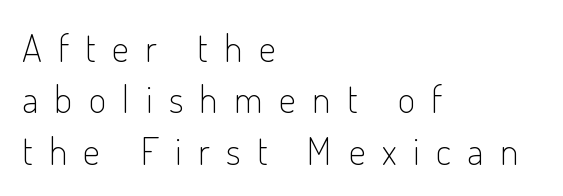
{"serif": "no", "italic": "no", "bold": "no", "weight": "light", "width": "condensed", "stroke_contrast": "low", "x_height": "small", "monospaced": "no", "underline": "no", "align": "left", "line_spacing": "normal", "line_spacing_ratio": 1.35, "letter_spacing": "wide", "letter_spacing_em": 0.43, "glyph_px": 38}
